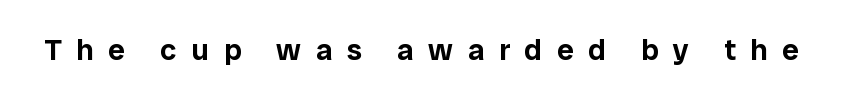
Anything drawn beneath the words? Only blank space. In terms of letterform style, serifs are entirely absent. Varying glyph widths throughout — classic text-font behaviour. Do the letters lean? They stand straight.
